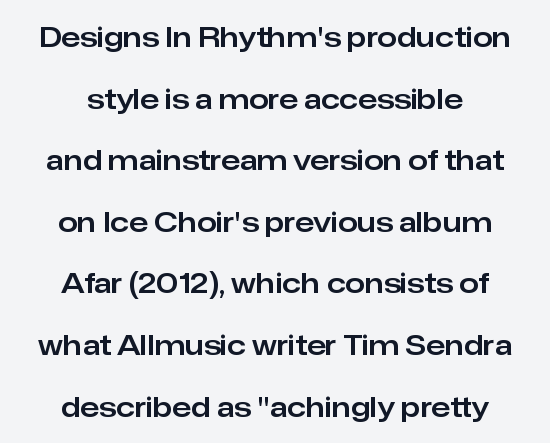
The image shows 28 px sans-serif type, upright; set centered, loose line spacing (2.2x), normal letter spacing, not underlined; low stroke contrast and a medium x-height.
